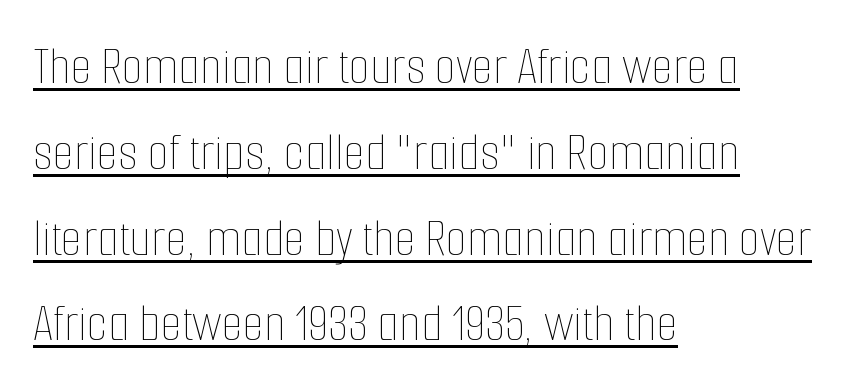
Q: Is the text bold? A: No.
Q: Is the text italic (slanted)? A: No, it is upright.
Q: Is the text underlined? A: Yes.
Q: How is the paragraph aligned? A: Left-aligned.
Q: Is the spacing between letters normal or unusually wide? A: Normal.
Q: Is the spacing between lines tight, normal or loose? A: Normal.
Q: Width (condensed, normal, or wide)? A: Condensed.
Q: Stroke contrast? A: Low.
Q: x-height? A: Medium.
Q: Monospaced? A: No.
